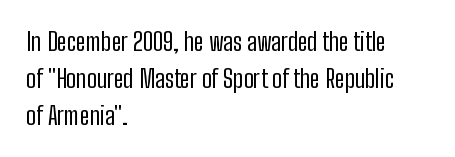
Q: Is the text bold? A: No.
Q: Is the text italic (slanted)? A: No, it is upright.
Q: Is the text underlined? A: No.
Q: How is the paragraph aligned? A: Left-aligned.
Q: Is the spacing between letters normal or unusually wide? A: Normal.
Q: Is the spacing between lines tight, normal or loose? A: Normal.
